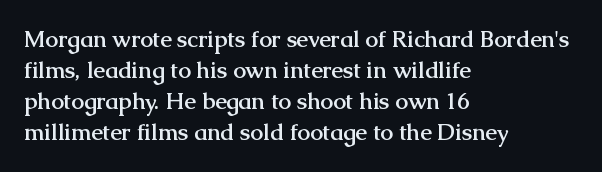
The image shows 23 px bold type, upright; set left-aligned, normal line spacing (1.35x), normal letter spacing, not underlined.
